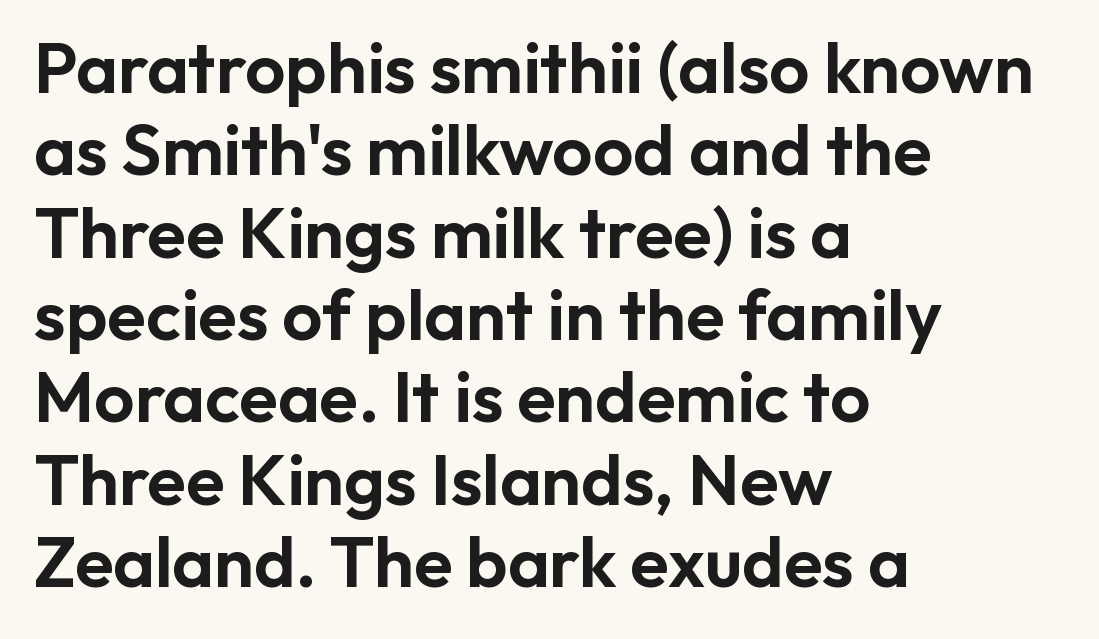
{"serif": "no", "italic": "no", "width": "normal", "stroke_contrast": "low", "x_height": "medium", "monospaced": "no", "underline": "no", "align": "left", "line_spacing_ratio": 1.16, "letter_spacing": "normal", "letter_spacing_em": 0.0, "glyph_px": 71}
